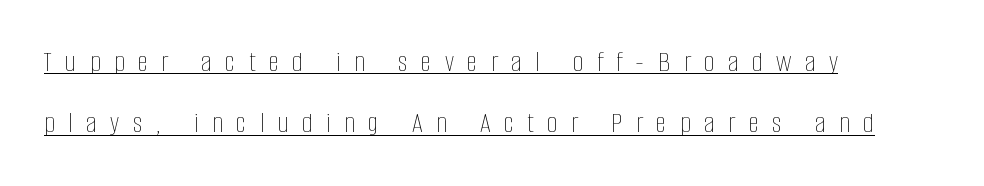
Q: Is the text bold? A: No.
Q: Is the text italic (slanted)? A: No, it is upright.
Q: Is the text underlined? A: Yes.
Q: How is the paragraph aligned? A: Left-aligned.
Q: Is the spacing between letters normal or unusually wide? A: Unusually wide.
Q: Is the spacing between lines tight, normal or loose? A: Loose.
Q: Width (condensed, normal, or wide)? A: Condensed.
Q: Stroke contrast? A: Low.
Q: x-height? A: Large.
Q: Monospaced? A: No.
